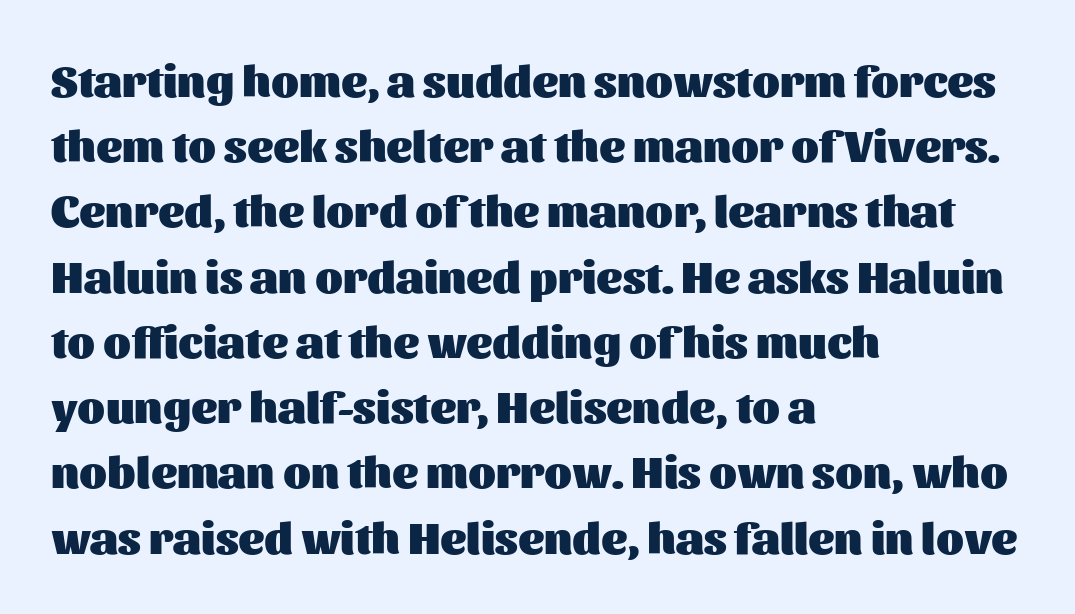
{"serif": "no", "italic": "no", "bold": "yes", "weight": "heavy", "width": "normal", "stroke_contrast": "medium", "x_height": "medium", "monospaced": "no", "underline": "no", "align": "left", "line_spacing": "normal", "line_spacing_ratio": 1.45, "letter_spacing": "normal", "letter_spacing_em": 0.0, "glyph_px": 45}
